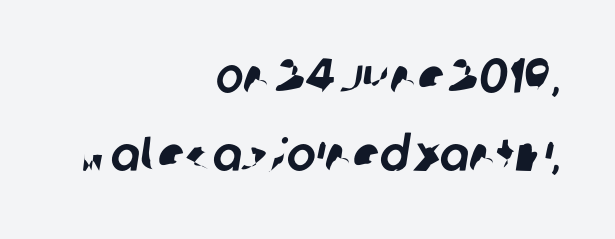
Q: Is the typeface a serif or a sans-serif typeface? A: Sans-serif.
Q: Is the text underlined? A: No.
Q: How is the paragraph aligned? A: Right-aligned.
Q: Is the spacing between letters normal or unusually wide? A: Normal.
Q: Is the spacing between lines tight, normal or loose? A: Normal.
Q: Width (condensed, normal, or wide)? A: Normal.
Q: Stroke contrast? A: Low.
Q: x-height? A: Large.
Q: Monospaced? A: No.
